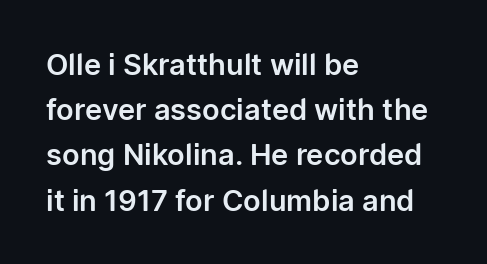
Q: Is the text italic (slanted)? A: No, it is upright.
Q: Is the typeface a serif or a sans-serif typeface? A: Sans-serif.
Q: Is the text underlined? A: No.
Q: How is the paragraph aligned? A: Left-aligned.
Q: Is the spacing between letters normal or unusually wide? A: Normal.
Q: Is the spacing between lines tight, normal or loose? A: Normal.
Q: Width (condensed, normal, or wide)? A: Normal.
Q: Stroke contrast? A: Low.
Q: x-height? A: Medium.
Q: Monospaced? A: No.
